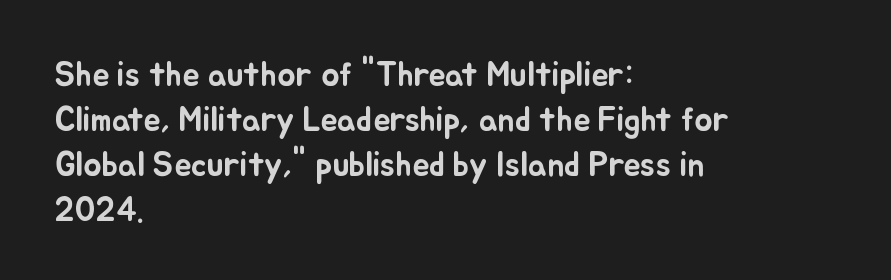
{"italic": "no", "width": "normal", "stroke_contrast": "low", "x_height": "small", "monospaced": "no", "underline": "no", "align": "left", "line_spacing": "normal", "line_spacing_ratio": 1.32, "letter_spacing": "normal", "letter_spacing_em": 0.0, "glyph_px": 34}
